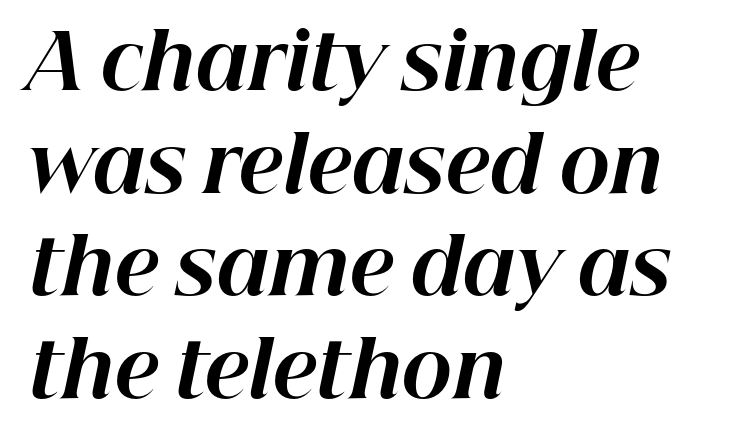
{"italic": "yes", "lean": "right", "slant_degrees": 12, "bold": "yes", "weight": "bold", "width": "normal", "stroke_contrast": "high", "x_height": "medium", "monospaced": "no", "underline": "no", "align": "left", "line_spacing": "normal", "line_spacing_ratio": 1.35, "letter_spacing": "normal", "letter_spacing_em": 0.0, "glyph_px": 76}
